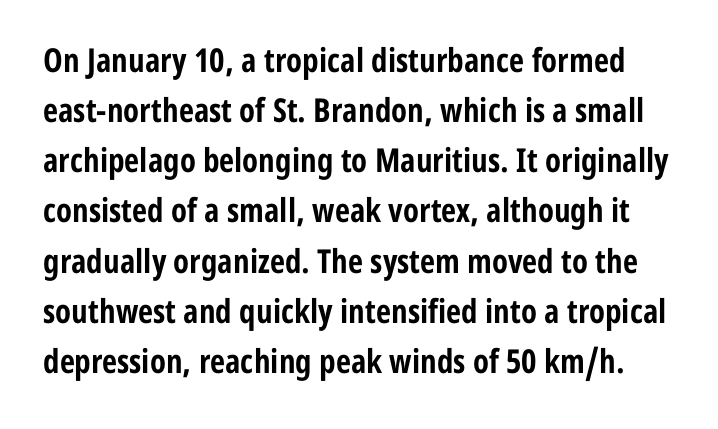
Q: Is the text bold? A: Yes.
Q: Is the text italic (slanted)? A: No, it is upright.
Q: Is the typeface a serif or a sans-serif typeface? A: Sans-serif.
Q: Is the text underlined? A: No.
Q: Is the spacing between letters normal or unusually wide? A: Normal.
Q: Is the spacing between lines tight, normal or loose? A: Normal.
Q: Width (condensed, normal, or wide)? A: Condensed.
Q: Stroke contrast? A: Low.
Q: x-height? A: Medium.
Q: Monospaced? A: No.
